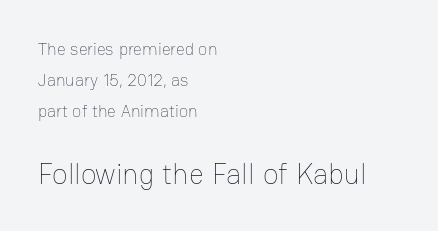
The image shows 29 px thin type, upright; set left-aligned, line spacing 1.83x, normal letter spacing, not underlined; the second (bottom) block is 1.71x larger; low stroke contrast and a medium x-height.
